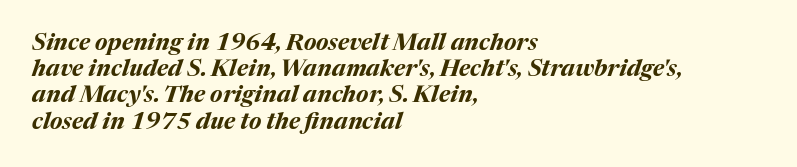
You could call the tracking neutral — neither tight nor loose. Vertical spacing — tight. The specimen reads as italic at a glance. Glance below the letters and you will spot only blank space. The strokes are fattened all the way to bold. Left-aligned paragraph, ragged on the right.
